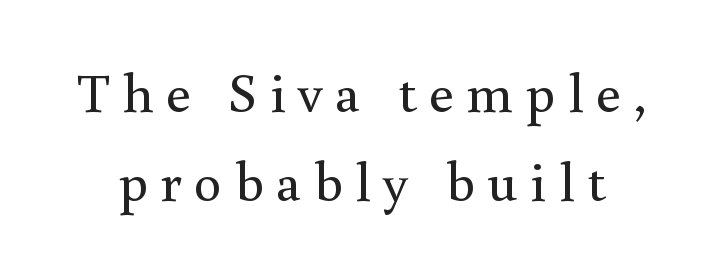
The image shows 56 px regular-weight serif type, upright; set normal line spacing (1.59x), unusually wide letter spacing (+0.22 em), not underlined; a small x-height.
